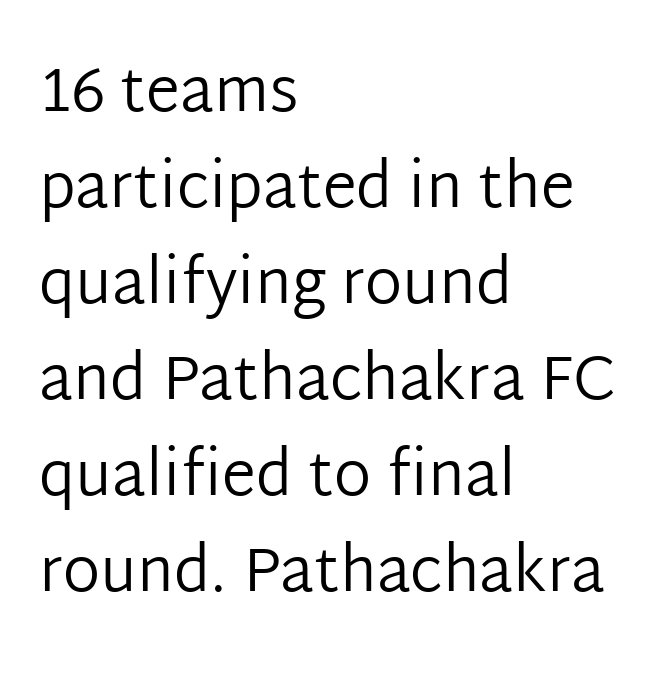
{"serif": "no", "italic": "no", "bold": "no", "weight": "regular", "width": "normal", "stroke_contrast": "low", "x_height": "medium", "monospaced": "no", "underline": "no", "align": "left", "line_spacing": "normal", "line_spacing_ratio": 1.55, "letter_spacing": "normal", "letter_spacing_em": 0.0, "glyph_px": 62}
